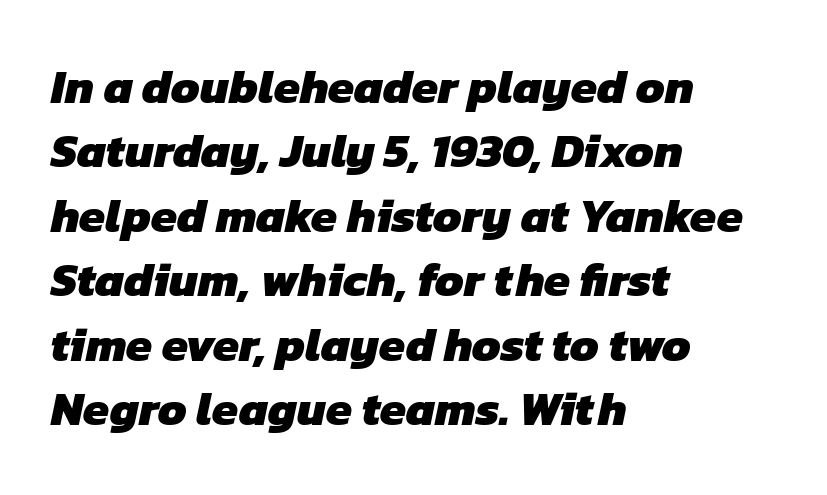
Q: Is the text bold? A: Yes.
Q: Is the typeface a serif or a sans-serif typeface? A: Sans-serif.
Q: Is the text underlined? A: No.
Q: How is the paragraph aligned? A: Left-aligned.
Q: Is the spacing between letters normal or unusually wide? A: Normal.
Q: Is the spacing between lines tight, normal or loose? A: Normal.
Q: Width (condensed, normal, or wide)? A: Normal.
Q: Stroke contrast? A: Low.
Q: x-height? A: Medium.
Q: Monospaced? A: No.
